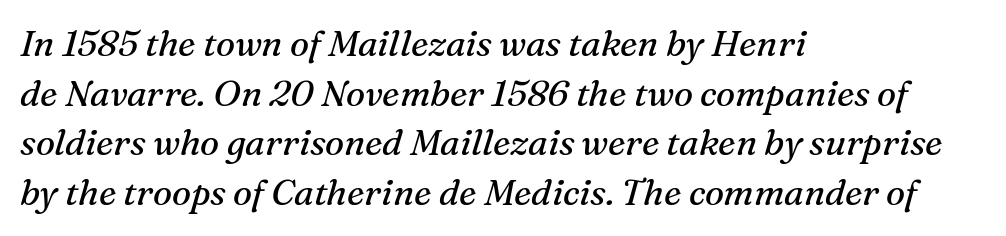
The image shows 36 px regular-weight serif type, italic (leaning right); set left-aligned, normal line spacing (1.38x), normal letter spacing, not underlined; medium stroke contrast and a medium x-height.
